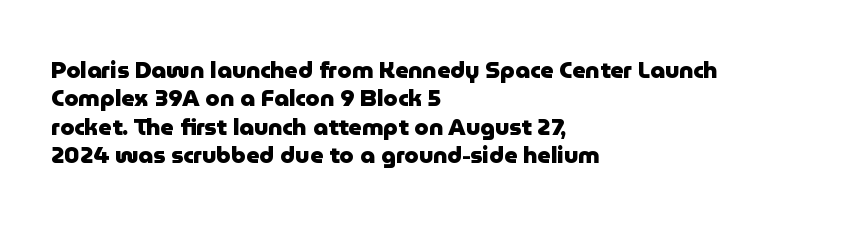
The image shows 23 px bold type, upright; set left-aligned, line spacing 1.23x, normal letter spacing, not underlined.
